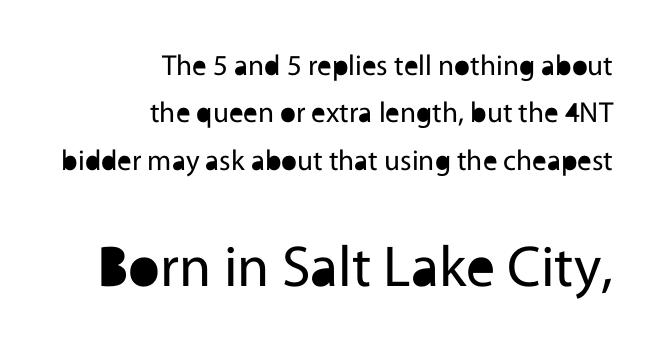
{"serif": "no", "italic": "no", "bold": "no", "weight": "regular", "width": "normal", "x_height": "medium", "monospaced": "no", "underline": "no", "align": "right", "line_spacing": "normal", "line_spacing_ratio": 1.63, "letter_spacing": "normal", "letter_spacing_em": 0.0, "larger_block": "second", "size_ratio": 2.0, "glyph_px": 58}
